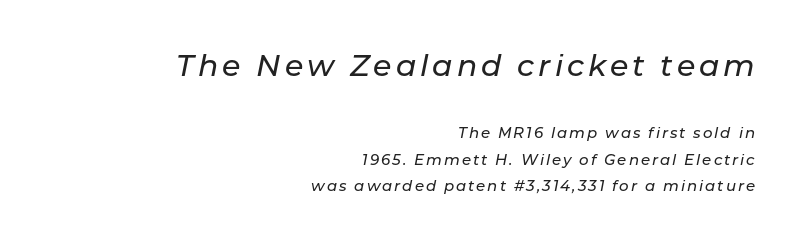
Does the copy run flush right? Yes — the right margin is perfectly even. These lines are rendered in a variable-pitch font. The letters in the upper block stand taller than those in the block below. Words float on clear page, feet unadorned. Is the type slanted? Yes — the strokes lean at a clear angle.
